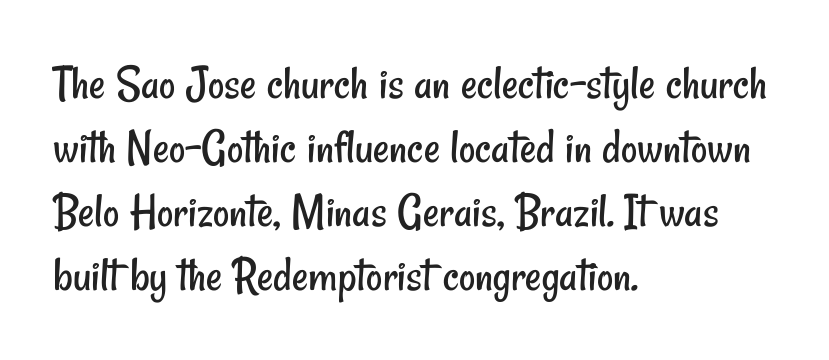
Q: Is the text bold? A: No.
Q: Is the typeface a serif or a sans-serif typeface? A: Sans-serif.
Q: Is the text underlined? A: No.
Q: How is the paragraph aligned? A: Left-aligned.
Q: Is the spacing between letters normal or unusually wide? A: Normal.
Q: Is the spacing between lines tight, normal or loose? A: Normal.
Q: Width (condensed, normal, or wide)? A: Condensed.
Q: Stroke contrast? A: Low.
Q: x-height? A: Small.
Q: Monospaced? A: No.
